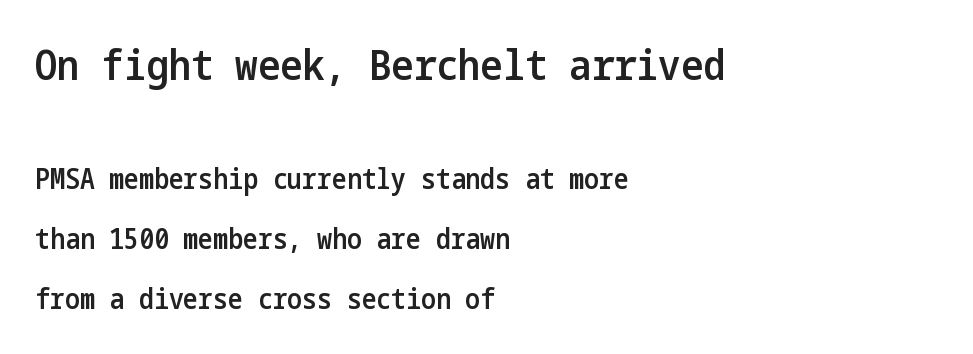
{"serif": "no", "italic": "no", "bold": "semi", "weight": "semibold", "width": "condensed", "stroke_contrast": "low", "x_height": "medium", "underline": "no", "align": "left", "line_spacing": "loose", "line_spacing_ratio": 2.15, "letter_spacing": "normal", "letter_spacing_em": 0.0, "larger_block": "first", "size_ratio": 1.5, "glyph_px": 42}
